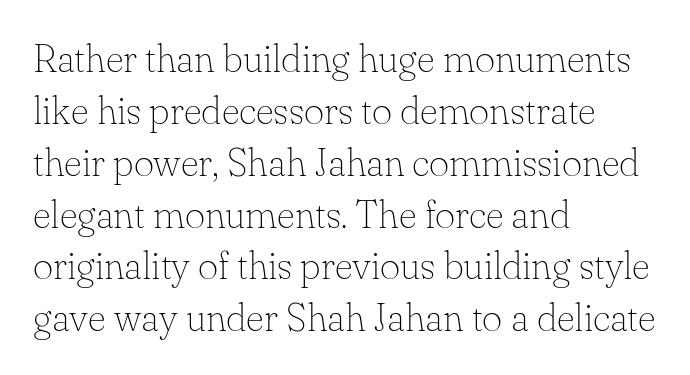
Q: Is the text bold? A: No.
Q: Is the text italic (slanted)? A: No, it is upright.
Q: Is the typeface a serif or a sans-serif typeface? A: Serif.
Q: Is the text underlined? A: No.
Q: How is the paragraph aligned? A: Left-aligned.
Q: Is the spacing between letters normal or unusually wide? A: Normal.
Q: Is the spacing between lines tight, normal or loose? A: Normal.
Q: Width (condensed, normal, or wide)? A: Normal.
Q: Stroke contrast? A: Low.
Q: x-height? A: Small.
Q: Monospaced? A: No.
